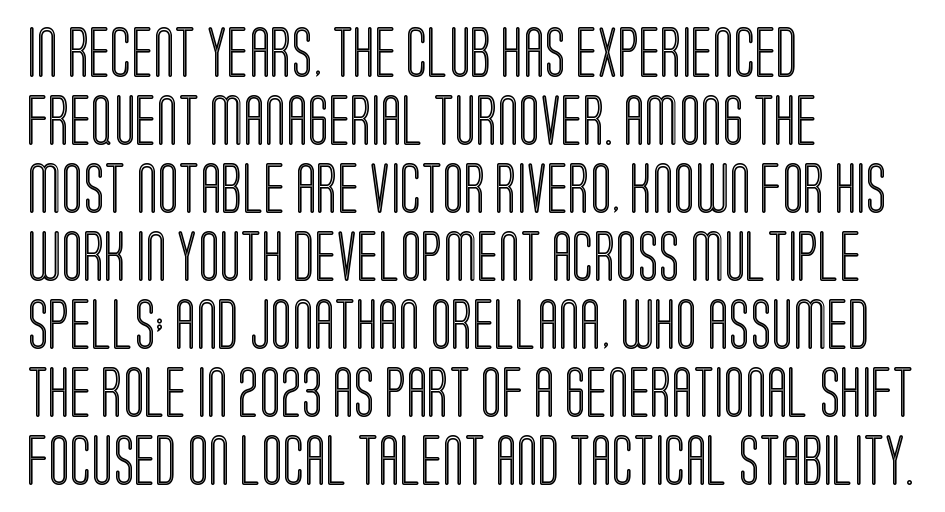
The rendering uses a moderate line-height, typical for paragraphs. Nope, not italic — everything's standing straight. Varying glyph widths throughout — classic text-font behaviour. Each line starts at the same left margin while the right side varies.
